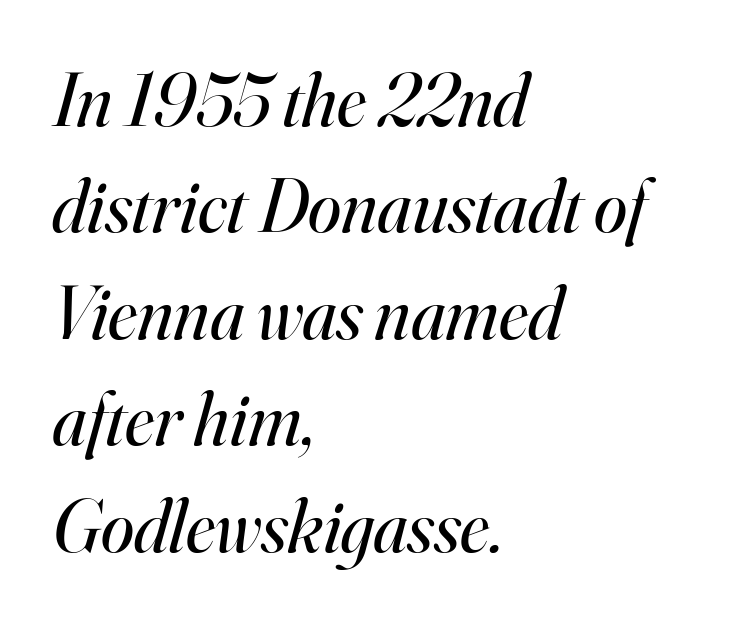
Q: Is the text bold? A: No.
Q: Is the text italic (slanted)? A: Yes, it leans right by about 16 degrees.
Q: Is the typeface a serif or a sans-serif typeface? A: Serif.
Q: Is the text underlined? A: No.
Q: How is the paragraph aligned? A: Left-aligned.
Q: Is the spacing between letters normal or unusually wide? A: Normal.
Q: Is the spacing between lines tight, normal or loose? A: Normal.
Q: Width (condensed, normal, or wide)? A: Normal.
Q: Stroke contrast? A: High.
Q: x-height? A: Small.
Q: Monospaced? A: No.
